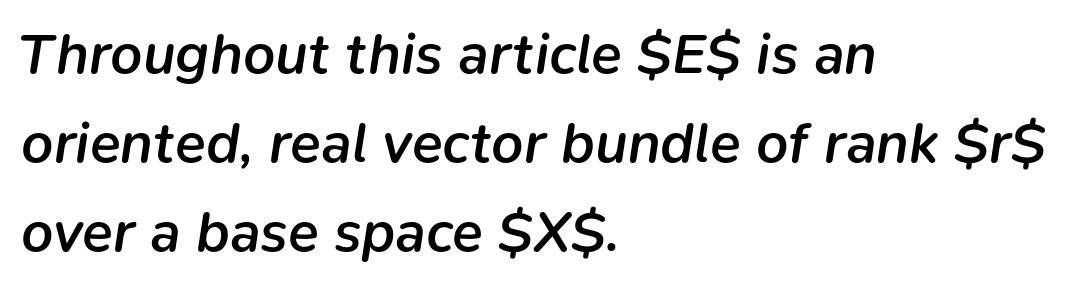
This sample uses plain, unmodified letter spacing. Looks like regular typesetting: each glyph gets only the width it needs. Alignment: flush left. The space directly below the letters is spotless.
